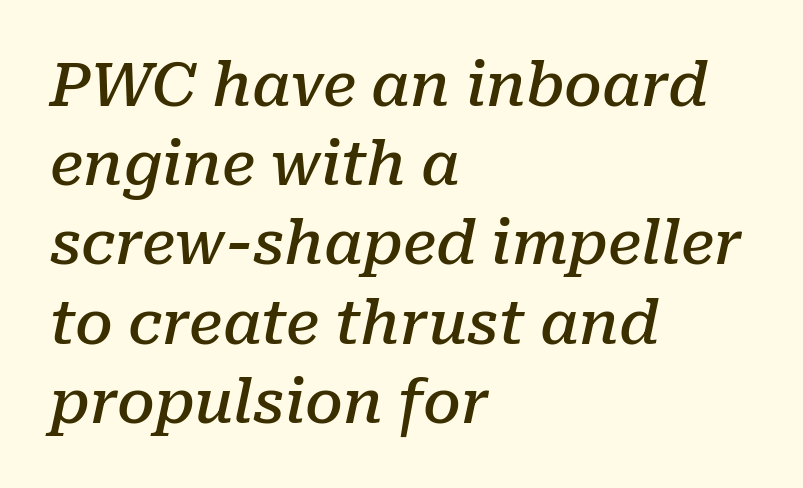
The image shows 60 px semibold serif type, italic (leaning right); set left-aligned, normal line spacing (1.32x), normal letter spacing, not underlined; low stroke contrast and a medium x-height.
